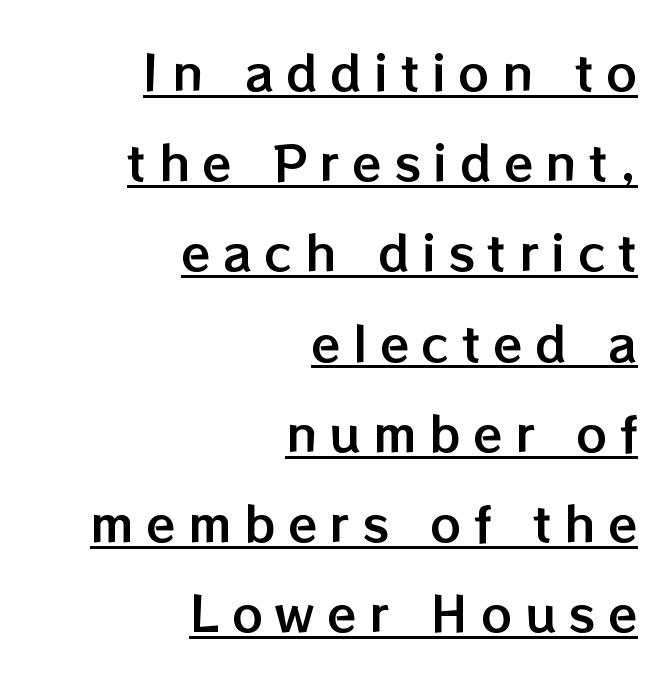
Q: Is the text italic (slanted)? A: No, it is upright.
Q: Is the text underlined? A: Yes.
Q: How is the paragraph aligned? A: Right-aligned.
Q: Is the spacing between letters normal or unusually wide? A: Unusually wide.
Q: Width (condensed, normal, or wide)? A: Normal.
Q: Stroke contrast? A: Low.
Q: x-height? A: Medium.
Q: Monospaced? A: No.
